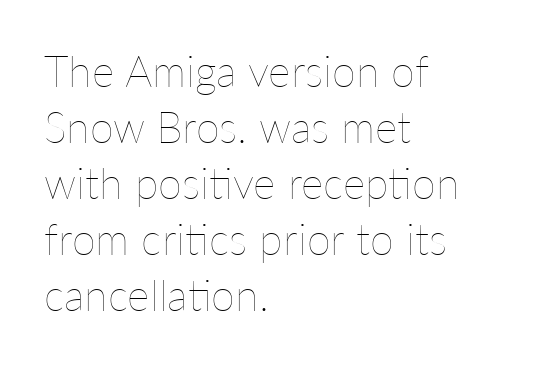
The image shows 43 px thin type, upright; set left-aligned, normal line spacing (1.3x), normal letter spacing, not underlined; low stroke contrast and a medium x-height.
